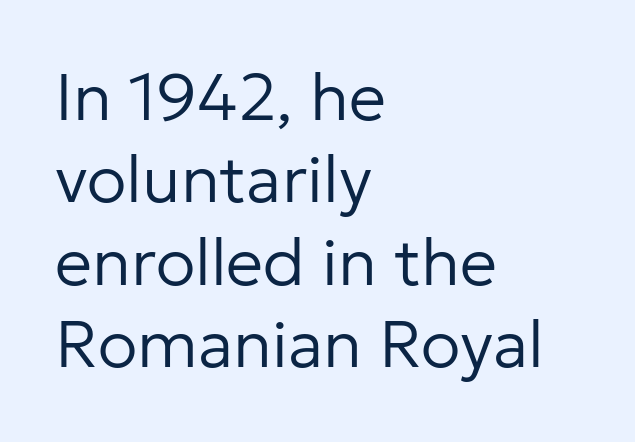
Each letter keeps its own natural width here, so spacing adapts to shape. I'd call this a sans setting — the letters go barefoot. No extra ink here — the face is not bold. The letters stand straight up with perfectly vertical stems.
